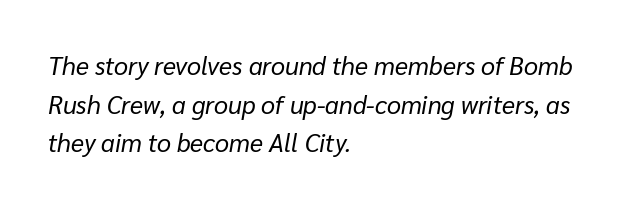
{"italic": "yes", "lean": "right", "slant_degrees": 10, "bold": "no", "underline": "no", "align": "left", "line_spacing": "normal", "line_spacing_ratio": 1.55, "letter_spacing": "normal", "letter_spacing_em": 0.0, "glyph_px": 25}
